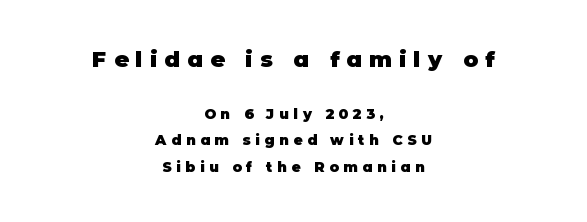
Just letters on the line, the space beneath them empty. Honestly, the rows look like they've been pulled way apart. The lettering holds an erect, upright posture throughout. The initial chunk of copy outweighs the following chunk in type size.
